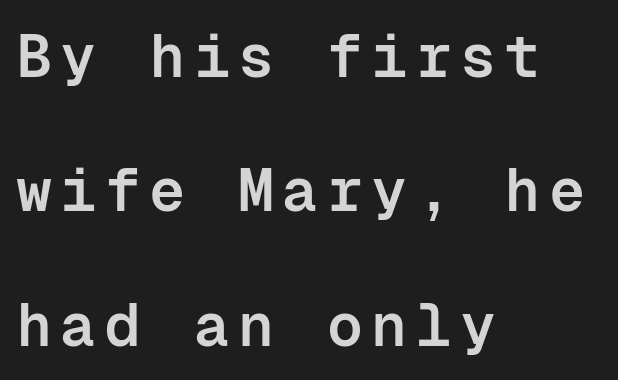
Q: Is the text bold? A: Semi-bold.
Q: Is the text italic (slanted)? A: No, it is upright.
Q: Is the typeface a serif or a sans-serif typeface? A: Sans-serif.
Q: Is the text underlined? A: No.
Q: How is the paragraph aligned? A: Left-aligned.
Q: Is the spacing between lines tight, normal or loose? A: Loose.
Q: Width (condensed, normal, or wide)? A: Normal.
Q: Stroke contrast? A: Low.
Q: x-height? A: Medium.
Q: Monospaced? A: Yes.
